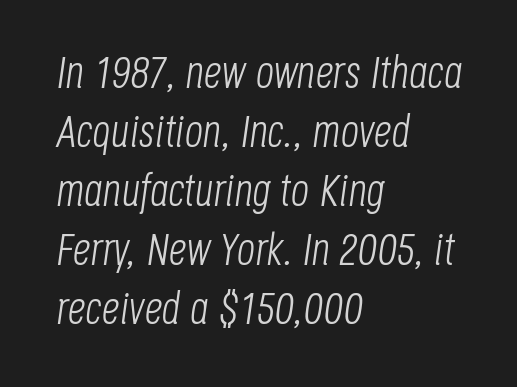
The image shows 45 px light, condensed type, italic (leaning right); set left-aligned, normal line spacing (1.31x), normal letter spacing, not underlined; low stroke contrast and a large x-height.
